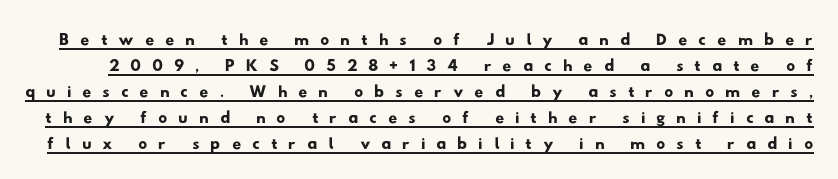
{"underline": "yes", "line_spacing": "tight", "line_spacing_ratio": 1.04, "letter_spacing": "wide", "letter_spacing_em": 0.43, "glyph_px": 25}
